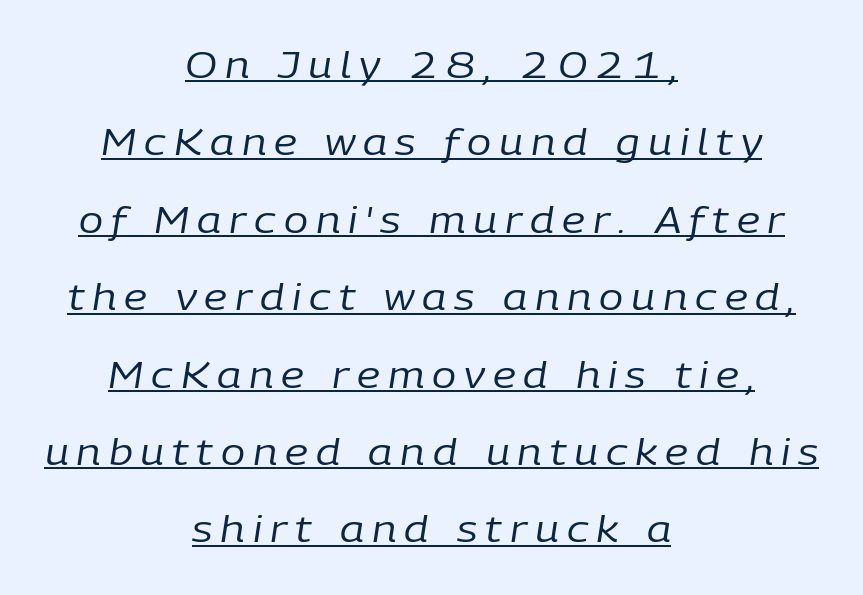
The letters are spread apart with noticeably loose tracking. Leading: increased. Tall strokes in this sample are angled rather than plumb. The letters advance in unequal steps, a hallmark of proportional type. The text block is weighted toward neither margin, spreading evenly from the middle.
